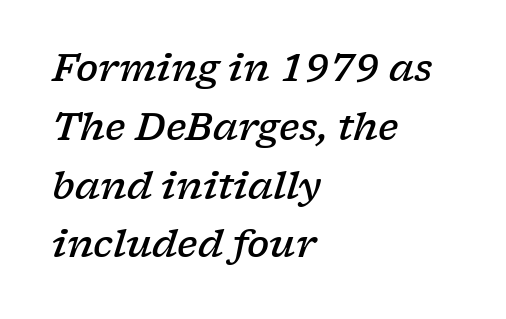
Q: Is the text bold? A: Semi-bold.
Q: Is the text italic (slanted)? A: Yes, it leans right by about 17 degrees.
Q: Is the typeface a serif or a sans-serif typeface? A: Serif.
Q: Is the text underlined? A: No.
Q: How is the paragraph aligned? A: Left-aligned.
Q: Is the spacing between letters normal or unusually wide? A: Normal.
Q: Is the spacing between lines tight, normal or loose? A: Normal.
Q: Width (condensed, normal, or wide)? A: Wide.
Q: Stroke contrast? A: Low.
Q: x-height? A: Medium.
Q: Monospaced? A: No.
